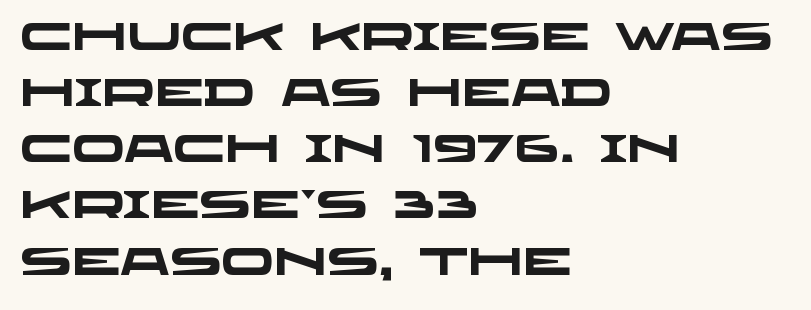
The image shows 39 px heavy, wide sans-serif type; set left-aligned, normal line spacing (1.44x), normal letter spacing, not underlined; low stroke contrast and a large x-height.
